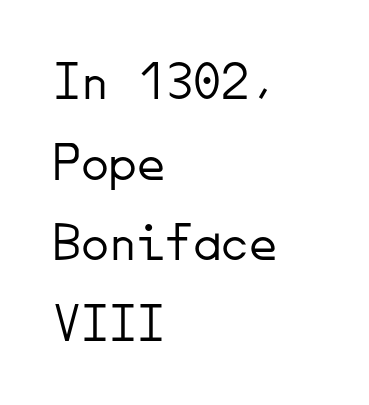
{"serif": "no", "italic": "no", "bold": "no", "weight": "light", "width": "normal", "stroke_contrast": "low", "x_height": "small", "monospaced": "yes", "underline": "no", "align": "left", "line_spacing": "normal", "line_spacing_ratio": 1.44, "letter_spacing": "normal", "letter_spacing_em": 0.0, "glyph_px": 56}
